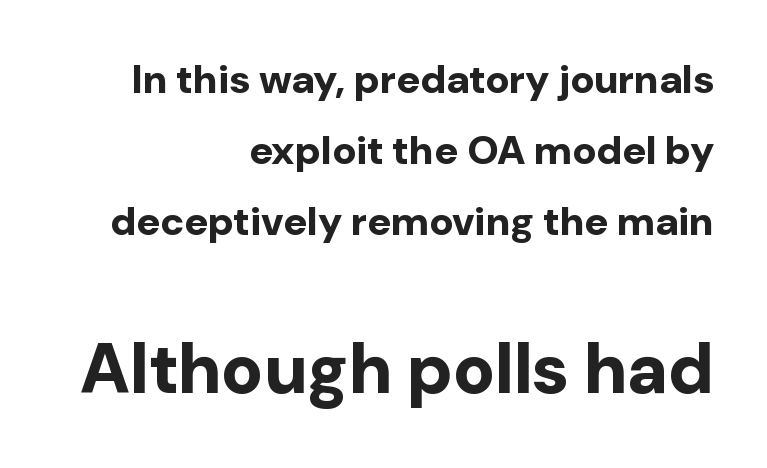
Q: Is the text bold? A: Yes.
Q: Is the text italic (slanted)? A: No, it is upright.
Q: Is the typeface a serif or a sans-serif typeface? A: Sans-serif.
Q: Is the text underlined? A: No.
Q: How is the paragraph aligned? A: Right-aligned.
Q: Is the spacing between letters normal or unusually wide? A: Normal.
Q: Which block of text is set in a larger size, the first (top) or the second (bottom)? A: The second (bottom) one.
Q: Width (condensed, normal, or wide)? A: Normal.
Q: Stroke contrast? A: Low.
Q: x-height? A: Medium.
Q: Monospaced? A: No.
